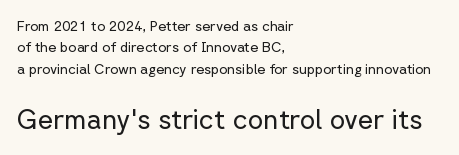
{"italic": "no", "bold": "no", "underline": "no", "align": "left", "line_spacing": "normal", "line_spacing_ratio": 1.52, "letter_spacing": "normal", "letter_spacing_em": 0.0, "larger_block": "second", "size_ratio": 1.93, "glyph_px": 27}
